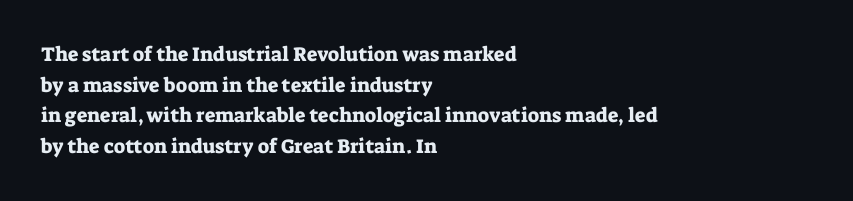
Posture: upright roman. Where is the straight margin? On the left. The passage shown stacks its lines at a standard gap. The passage shown is not underscored anywhere. The tracking reads as untouched default to a designer's eye.
